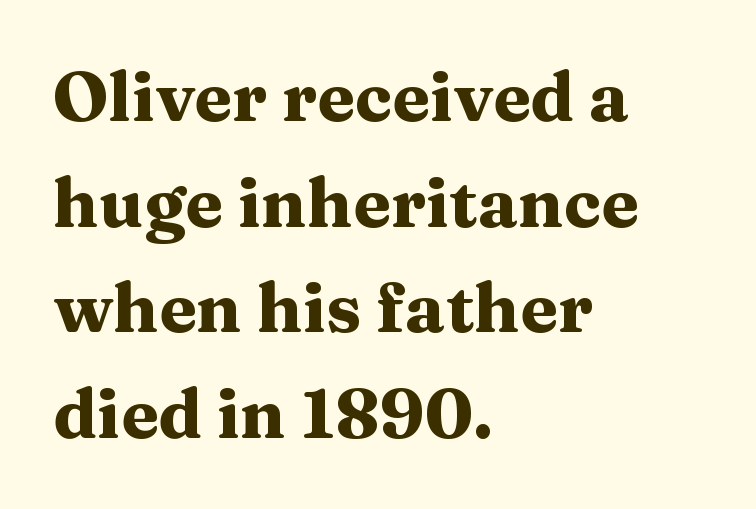
The rag falls on the right side of this text block. The letters stand upright; this is a roman face. The block of text has a typical density, with ordinary space between rows. This sample has the flowing, uneven cadence of proportional lettering. What stands out about the letter spacing? Nothing — it is the standard amount. The text was rendered using a seriffed face with decorative stroke endings.
